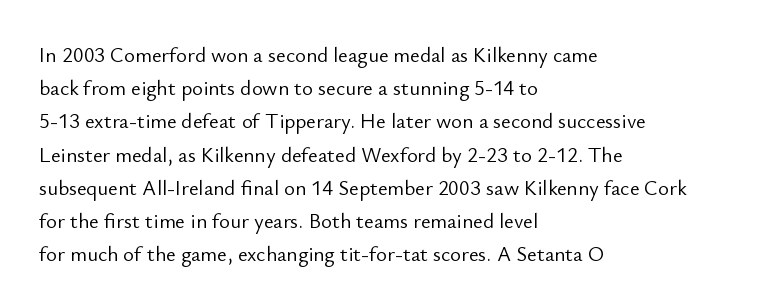
The image shows 21 px text type, upright; set left-aligned, normal line spacing (1.58x), normal letter spacing, not underlined.
